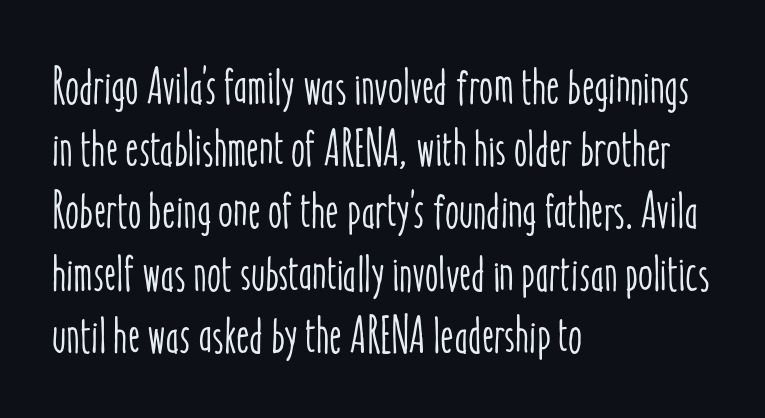
The image shows 51 px condensed type, upright; set left-aligned, line spacing 1.22x, normal letter spacing, not underlined; low stroke contrast and a medium x-height.
